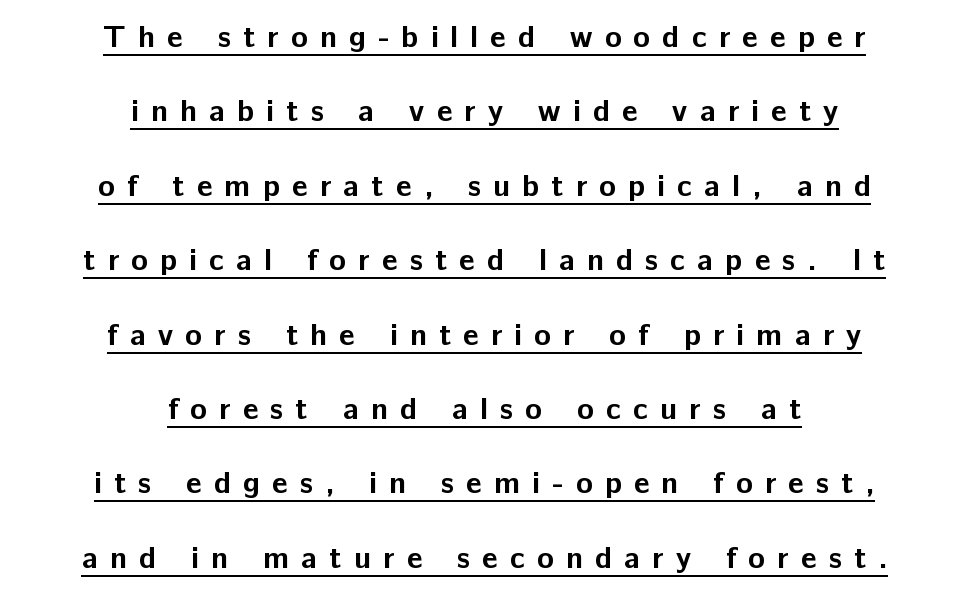
Rendered with straight, roman letterforms. Proportional: the letters do not fall into vertical columns. Descenders here cross a horizontal rule under the line. Bold? Absolutely — the strokes are thick and heavy.
